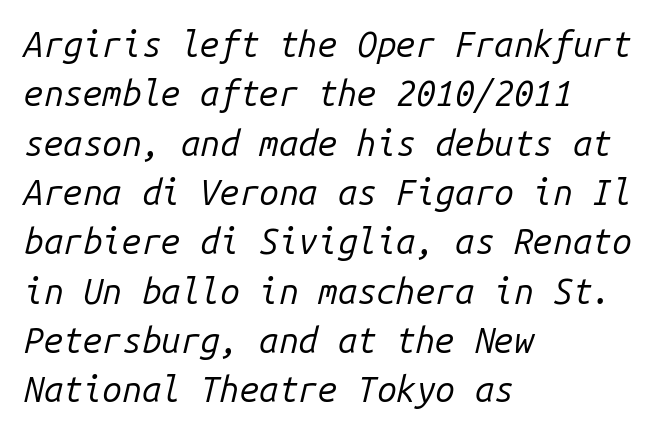
Check under the words: just untouched page. The font's italic variant was chosen for this text. Note the uniform advance width — an 'i' takes as much space as an 'm'. Caption: standard tracking, unaltered. Students, observe: this is what conventionally led text looks like. All the whitespace from short lines collects on the right.
